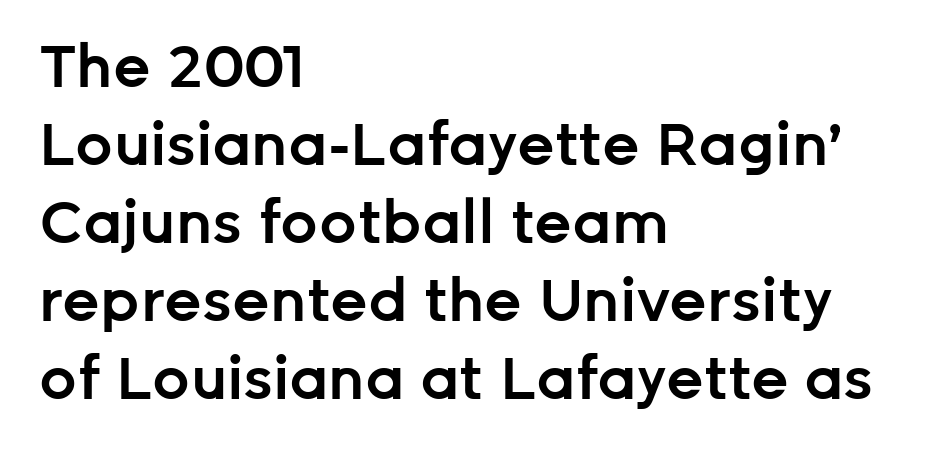
Q: Is the text bold? A: Semi-bold.
Q: Is the text italic (slanted)? A: No, it is upright.
Q: Is the typeface a serif or a sans-serif typeface? A: Sans-serif.
Q: Is the text underlined? A: No.
Q: How is the paragraph aligned? A: Left-aligned.
Q: Is the spacing between letters normal or unusually wide? A: Normal.
Q: Is the spacing between lines tight, normal or loose? A: Normal.
Q: Width (condensed, normal, or wide)? A: Normal.
Q: Stroke contrast? A: Low.
Q: x-height? A: Medium.
Q: Monospaced? A: No.
